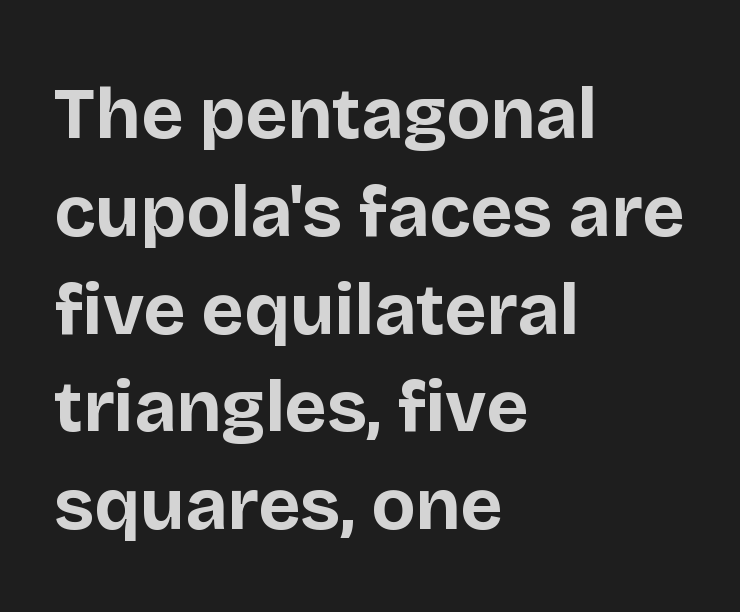
Q: Is the text bold? A: Yes.
Q: Is the text italic (slanted)? A: No, it is upright.
Q: Is the typeface a serif or a sans-serif typeface? A: Sans-serif.
Q: Is the text underlined? A: No.
Q: How is the paragraph aligned? A: Left-aligned.
Q: Is the spacing between letters normal or unusually wide? A: Normal.
Q: Is the spacing between lines tight, normal or loose? A: Normal.
Q: Width (condensed, normal, or wide)? A: Normal.
Q: Stroke contrast? A: Low.
Q: x-height? A: Large.
Q: Monospaced? A: No.
